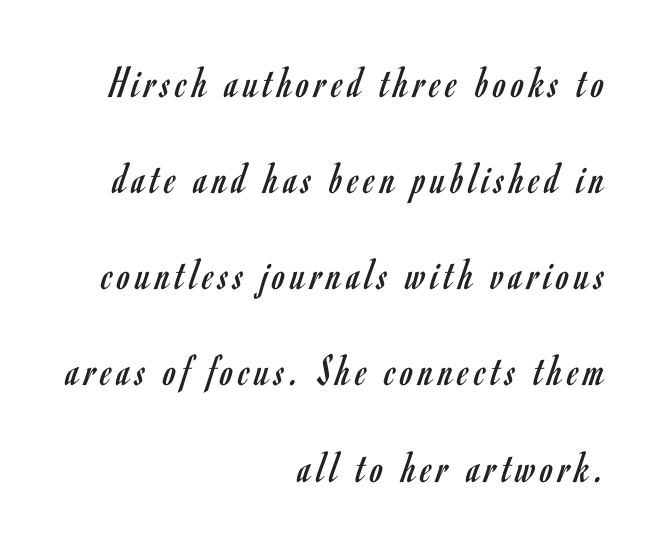
Widely set lines give the paragraph a tall, airy silhouette. This sample has the flowing, uneven cadence of proportional lettering. The designer went with a sans here, leaving each stem footless. The compositor pushed each line to the right boundary. No heavy texture on the line: the type isn't bold.
